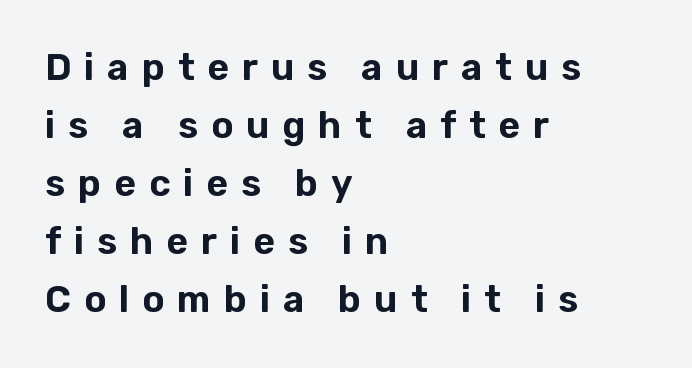
{"serif": "no", "italic": "no", "width": "normal", "stroke_contrast": "low", "x_height": "medium", "monospaced": "no", "underline": "no", "align": "left", "line_spacing": "normal", "line_spacing_ratio": 1.57, "letter_spacing": "wide", "letter_spacing_em": 0.35, "glyph_px": 37}
